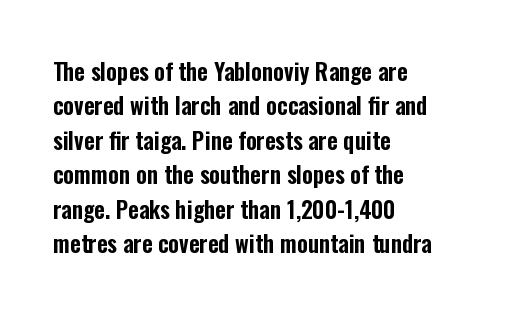
Q: Is the text italic (slanted)? A: No, it is upright.
Q: Is the text underlined? A: No.
Q: How is the paragraph aligned? A: Left-aligned.
Q: Is the spacing between letters normal or unusually wide? A: Normal.
Q: Is the spacing between lines tight, normal or loose? A: Normal.
